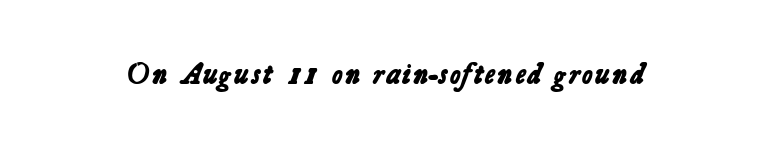
Any mark beneath the type? The region is blank. The sample has been set heavy, in full bold. Standard letterfit; no display-style spreading of the glyphs. Looks like regular typesetting: each glyph gets only the width it needs. The face used here is a sans, in the tradition of grotesques and geometrics.
